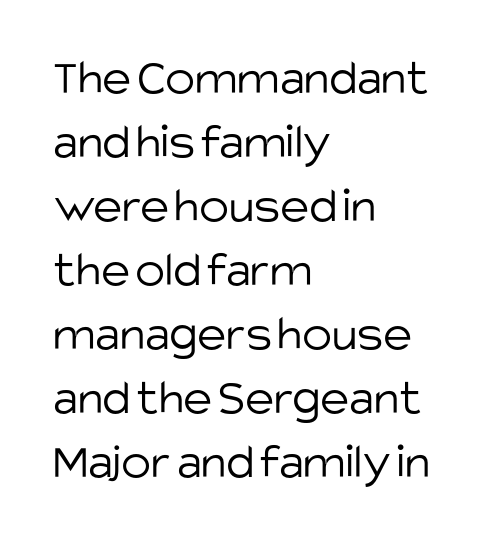
The image shows 50 px light sans-serif type, upright; set left-aligned, normal line spacing (1.28x), normal letter spacing, not underlined; low stroke contrast and a large x-height.
